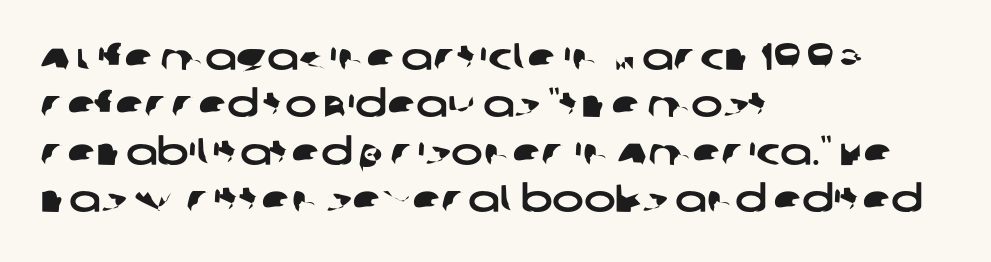
Q: Is the typeface a serif or a sans-serif typeface? A: Sans-serif.
Q: Is the text underlined? A: No.
Q: How is the paragraph aligned? A: Left-aligned.
Q: Is the spacing between letters normal or unusually wide? A: Normal.
Q: Is the spacing between lines tight, normal or loose? A: Normal.
Q: Width (condensed, normal, or wide)? A: Wide.
Q: Stroke contrast? A: Low.
Q: x-height? A: Large.
Q: Monospaced? A: No.
